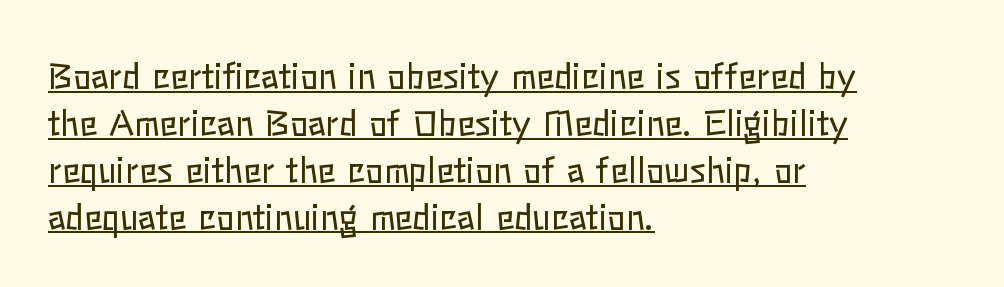
Here the glyphs are tracked normally, forming tight word shapes. The rendering uses natural spacing where letterforms have individual widths. The letters stand straight up with perfectly vertical stems. Vertical spacing — default. Horizontal alignment here is leftward, the default for most running prose.
